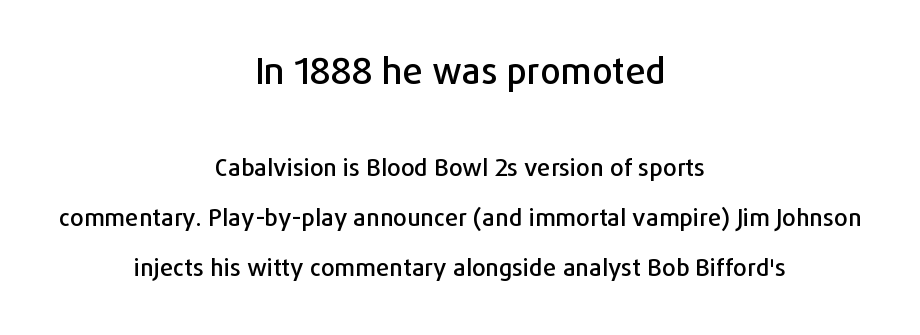
Q: Is the text italic (slanted)? A: No, it is upright.
Q: Is the typeface a serif or a sans-serif typeface? A: Sans-serif.
Q: Is the text underlined? A: No.
Q: How is the paragraph aligned? A: Centered.
Q: Is the spacing between letters normal or unusually wide? A: Normal.
Q: Is the spacing between lines tight, normal or loose? A: Loose.
Q: Which block of text is set in a larger size, the first (top) or the second (bottom)? A: The first (top) one.
Q: Width (condensed, normal, or wide)? A: Normal.
Q: Stroke contrast? A: Low.
Q: x-height? A: Medium.
Q: Monospaced? A: No.
